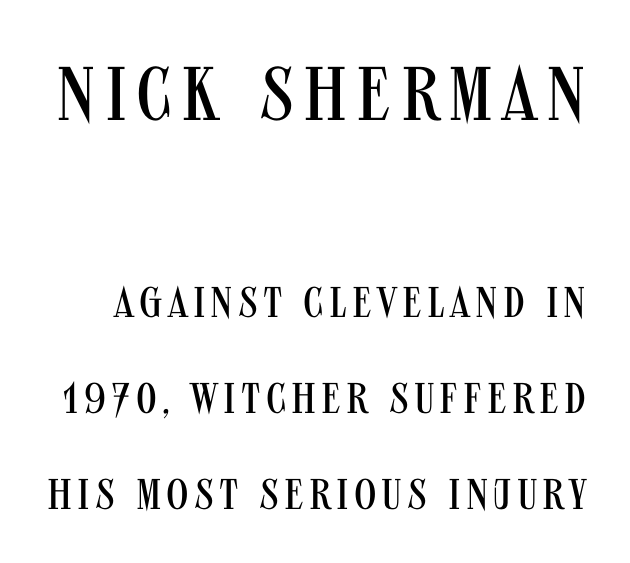
{"serif": "no", "italic": "no", "bold": "no", "weight": "regular", "width": "condensed", "stroke_contrast": "medium", "x_height": "large", "monospaced": "no", "underline": "no", "line_spacing": "loose", "line_spacing_ratio": 2.23, "larger_block": "first", "size_ratio": 1.77, "glyph_px": 76}
